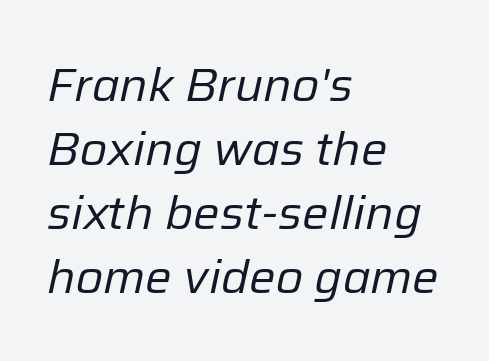
{"italic": "yes", "lean": "right", "slant_degrees": 12, "bold": "no", "weight": "regular", "width": "normal", "stroke_contrast": "low", "x_height": "medium", "monospaced": "no", "underline": "no", "align": "left", "line_spacing": "normal", "line_spacing_ratio": 1.36, "letter_spacing": "normal", "letter_spacing_em": 0.0, "glyph_px": 47}
